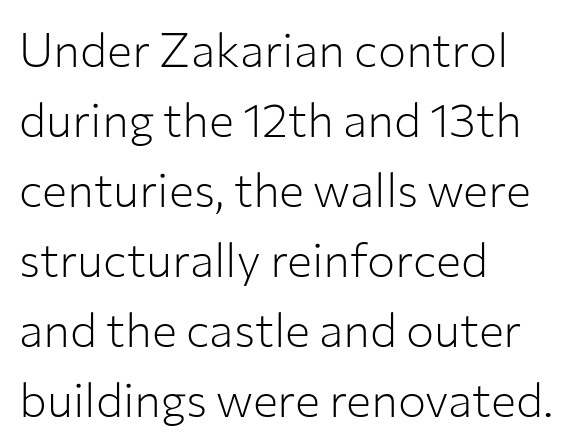
{"serif": "no", "italic": "no", "bold": "no", "weight": "light", "width": "normal", "stroke_contrast": "low", "x_height": "medium", "monospaced": "no", "underline": "no", "align": "left", "line_spacing": "normal", "line_spacing_ratio": 1.49, "letter_spacing": "normal", "letter_spacing_em": 0.0, "glyph_px": 47}
